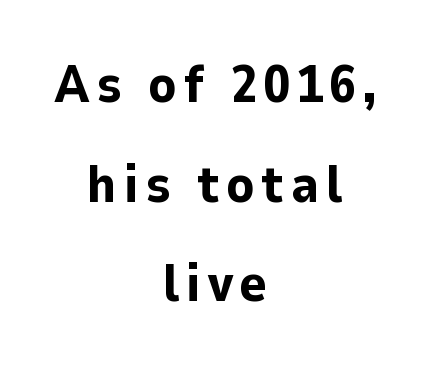
{"serif": "no", "italic": "no", "bold": "yes", "weight": "bold", "width": "normal", "stroke_contrast": "low", "x_height": "medium", "monospaced": "no", "underline": "no", "align": "center", "line_spacing_ratio": 1.88, "glyph_px": 53}
